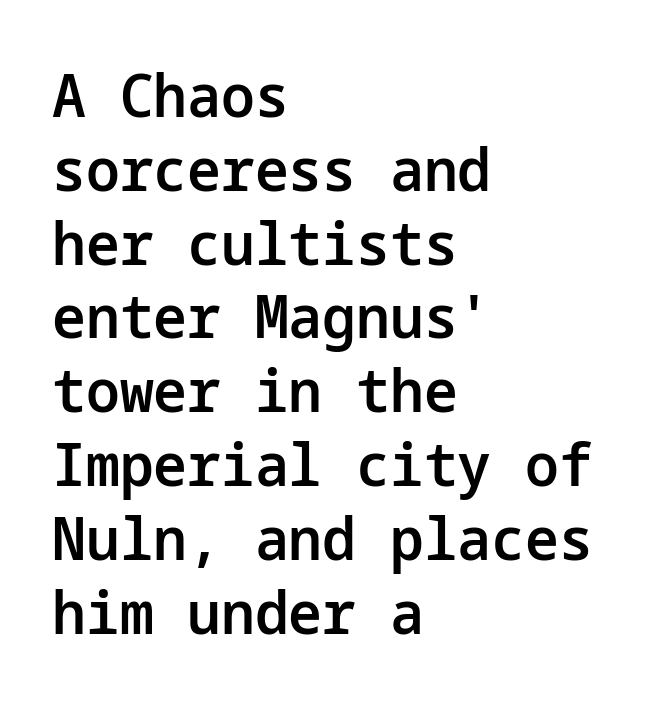
Q: Is the text bold? A: Semi-bold.
Q: Is the text italic (slanted)? A: No, it is upright.
Q: Is the typeface a serif or a sans-serif typeface? A: Sans-serif.
Q: Is the text underlined? A: No.
Q: How is the paragraph aligned? A: Left-aligned.
Q: Is the spacing between letters normal or unusually wide? A: Normal.
Q: Width (condensed, normal, or wide)? A: Normal.
Q: Stroke contrast? A: Low.
Q: x-height? A: Medium.
